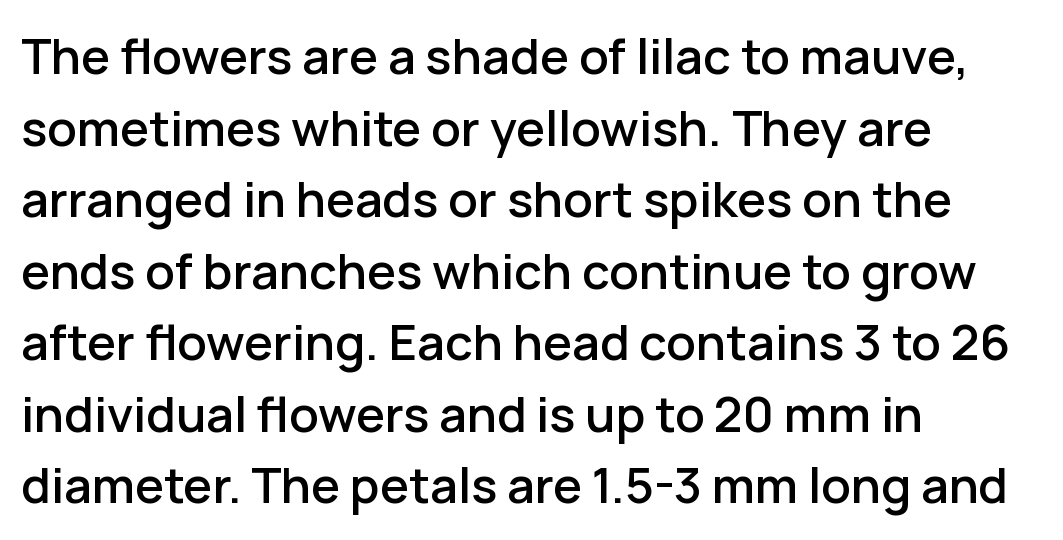
{"serif": "no", "italic": "no", "width": "normal", "stroke_contrast": "low", "x_height": "medium", "monospaced": "no", "underline": "no", "align": "left", "line_spacing": "normal", "line_spacing_ratio": 1.46, "letter_spacing": "normal", "letter_spacing_em": 0.0, "glyph_px": 49}
